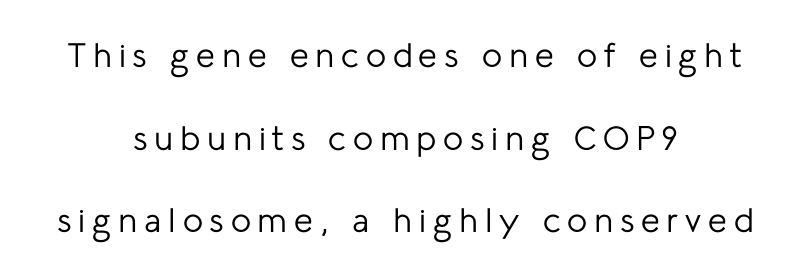
You could fit nearly another row in the gap between these rows. Casual observation: everything's sitting right in the middle. Note the varied advance widths — an 'i' is clearly narrower than an 'm'. Glyph-to-glyph distance is far greater than everyday printed text. This is not heavy type; no bold has been used.
